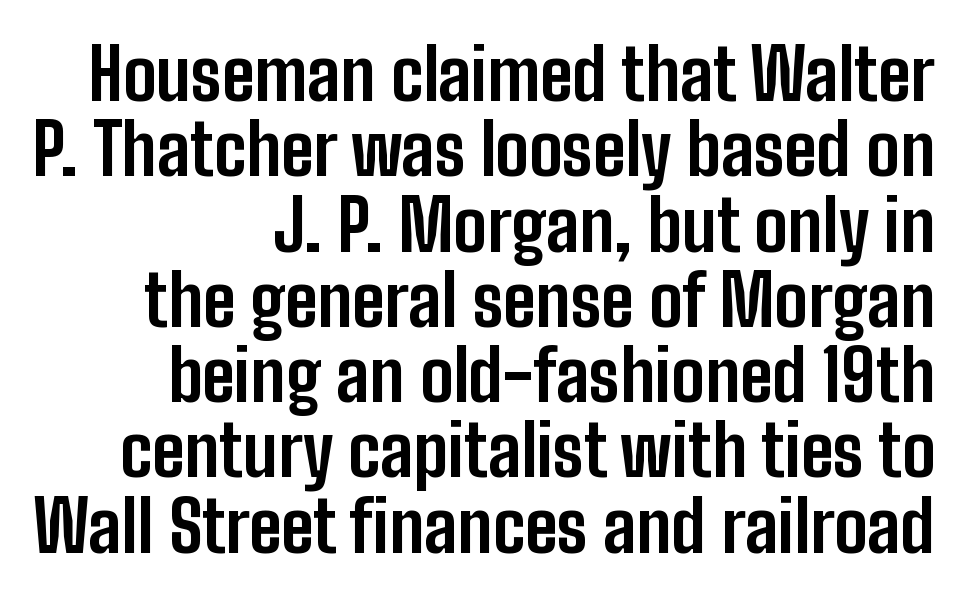
Interline gaps are noticeably narrow in this sample. The rendering uses natural spacing where letterforms have individual widths. You can tell it's not italic because the verticals are truly vertical. To sum up the face: it is a sans, with no serifs. The lines are quadded right. Check under the words: just untouched page.
